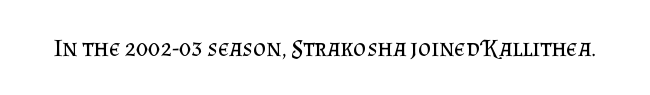
The rendering keeps characters at their native spacing. The font sits on the lighter half of the weight spectrum, regular included. Quick note: underline off. Is there any slant? The stems are plumb.
